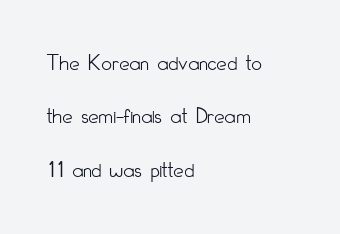
Q: Is the text bold? A: No.
Q: Is the text italic (slanted)? A: No, it is upright.
Q: Is the text underlined? A: No.
Q: How is the paragraph aligned? A: Left-aligned.
Q: Is the spacing between letters normal or unusually wide? A: Normal.
Q: Is the spacing between lines tight, normal or loose? A: Loose.
